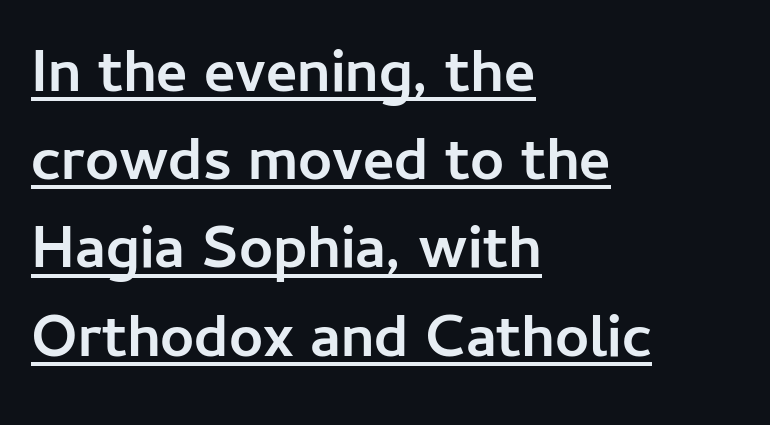
{"serif": "no", "italic": "no", "bold": "yes", "weight": "semibold", "width": "normal", "stroke_contrast": "low", "x_height": "medium", "monospaced": "no", "underline": "yes", "align": "left", "line_spacing": "normal", "line_spacing_ratio": 1.47, "letter_spacing": "normal", "letter_spacing_em": 0.0, "glyph_px": 60}
